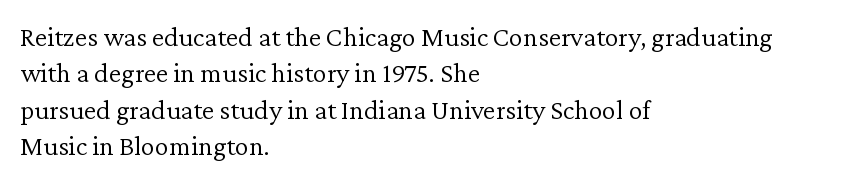
The image shows 28 px light serif type, upright; set left-aligned, normal line spacing (1.3x), normal letter spacing, not underlined; low stroke contrast and a medium x-height.
